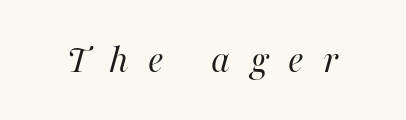
The gaps between neighbouring characters are conspicuously large. Every character sits at an angle, as italics do. Compared with a typical body face, this is equally light or lighter still. The letters advance in unequal steps, a hallmark of proportional type. Bare-footed words on every line.
